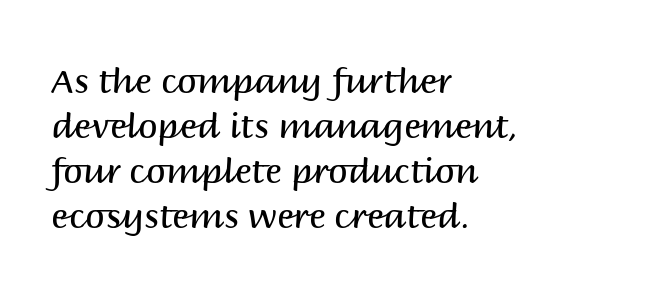
This sample is left-justified, so line endings fall wherever the words run out. Nobody drew a line under any word here. The characters are drawn with everyday or finer stroke widths.
